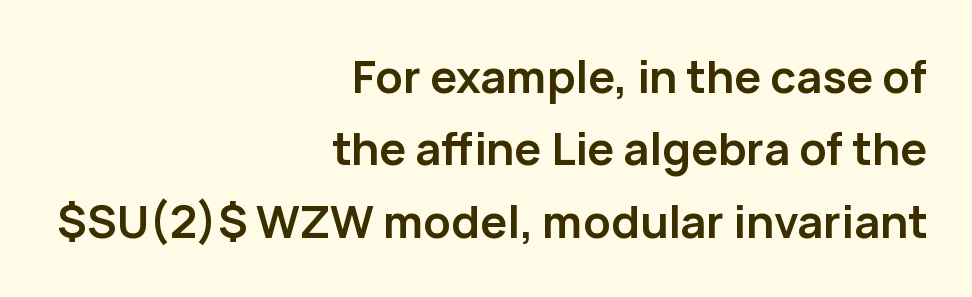
Q: Is the text bold? A: Yes.
Q: Is the text italic (slanted)? A: No, it is upright.
Q: Is the typeface a serif or a sans-serif typeface? A: Sans-serif.
Q: Is the text underlined? A: No.
Q: How is the paragraph aligned? A: Right-aligned.
Q: Is the spacing between letters normal or unusually wide? A: Normal.
Q: Is the spacing between lines tight, normal or loose? A: Normal.
Q: Width (condensed, normal, or wide)? A: Normal.
Q: Stroke contrast? A: Low.
Q: x-height? A: Medium.
Q: Monospaced? A: No.
